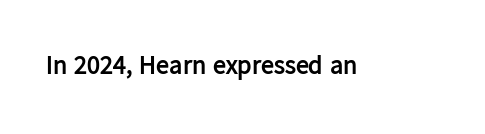
The image shows 26 px bold type, upright; set normal letter spacing, not underlined.
